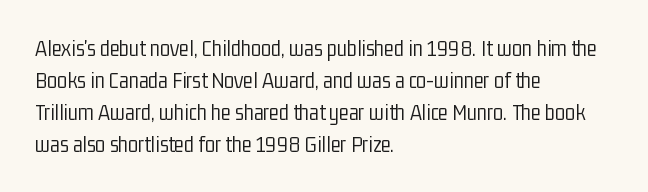
{"italic": "no", "bold": "no", "underline": "no", "align": "left", "line_spacing": "normal", "line_spacing_ratio": 1.39, "letter_spacing": "normal", "letter_spacing_em": 0.0, "glyph_px": 23}
